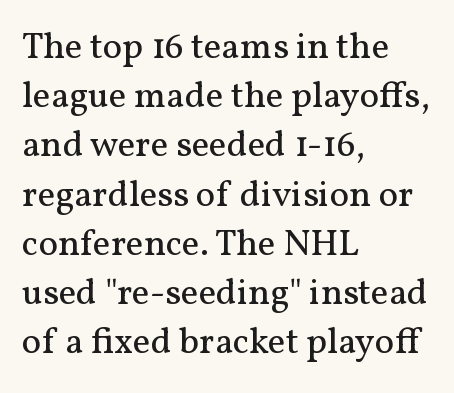
The image shows 37 px regular-weight serif type, upright; set left-aligned, normal line spacing (1.33x), normal letter spacing, not underlined; medium stroke contrast and a medium x-height.
